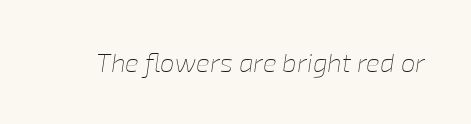
{"italic": "yes", "lean": "right", "slant_degrees": 8, "bold": "no", "underline": "no", "letter_spacing": "normal", "letter_spacing_em": 0.0, "glyph_px": 26}
